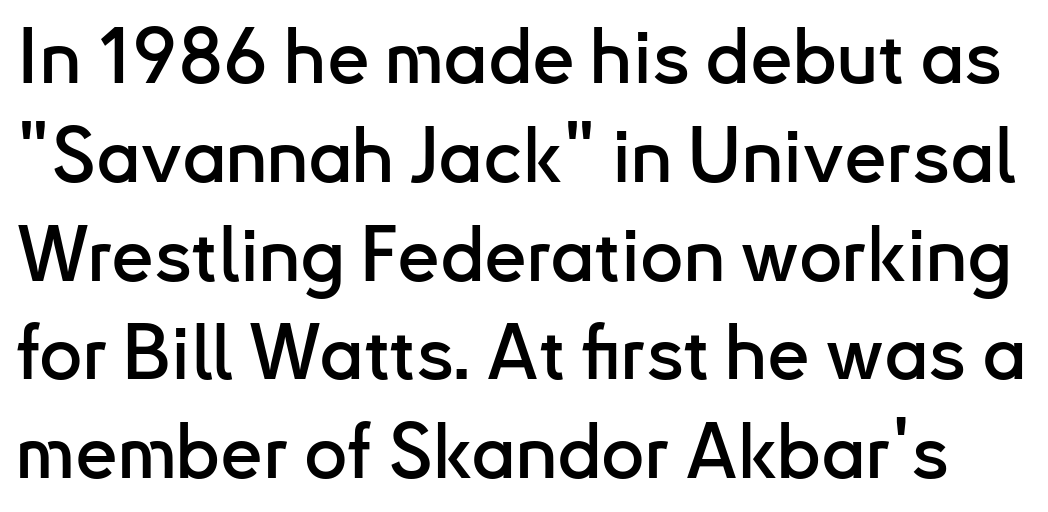
This sample uses an upright cut, with every glyph sitting square on the baseline. The glyphs are unaccompanied by any horizontal stroke below them. No feet cap the strokes, marking this as sans-serif type. A typesetter would call this zero additional tracking. The vertical gap from one line to the next is medium. Is this a fixed-width face? No — the glyphs have proportional, varying widths.
